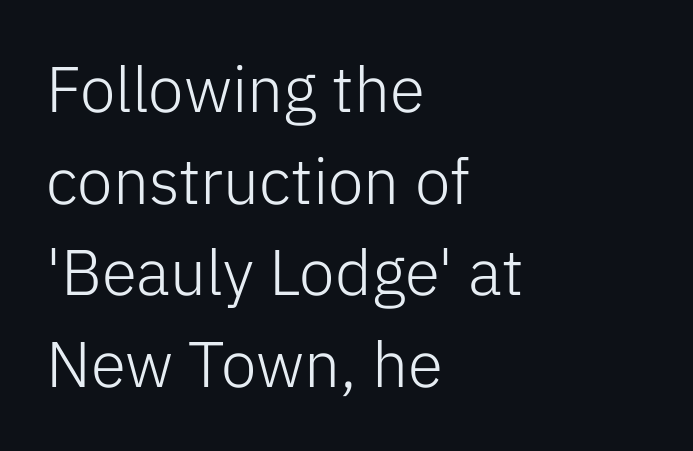
Q: Is the text bold? A: No.
Q: Is the text italic (slanted)? A: No, it is upright.
Q: Is the typeface a serif or a sans-serif typeface? A: Sans-serif.
Q: Is the text underlined? A: No.
Q: How is the paragraph aligned? A: Left-aligned.
Q: Is the spacing between letters normal or unusually wide? A: Normal.
Q: Is the spacing between lines tight, normal or loose? A: Normal.
Q: Width (condensed, normal, or wide)? A: Normal.
Q: Stroke contrast? A: Low.
Q: x-height? A: Medium.
Q: Monospaced? A: No.
